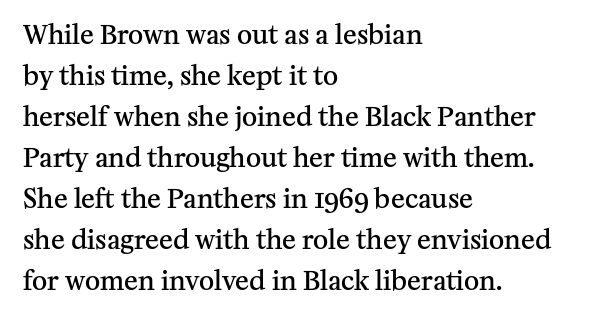
The image shows 26 px text type, upright; set left-aligned, normal line spacing (1.58x), normal letter spacing, not underlined.
